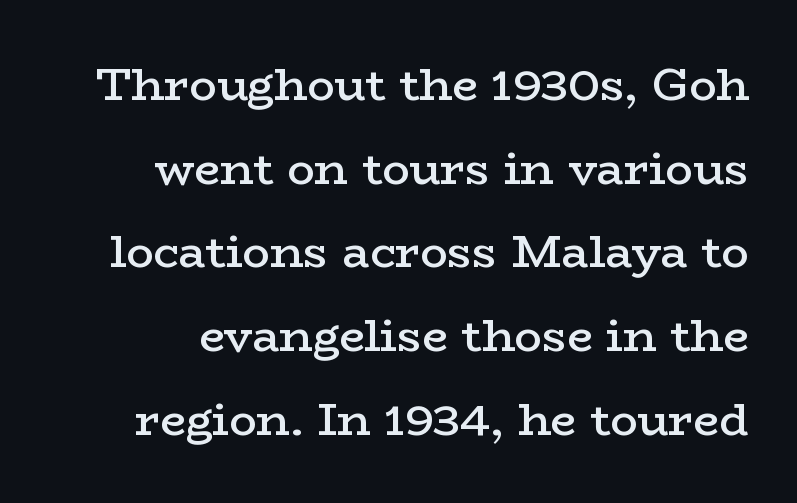
Quick note: not italic, upright. Each word holds together tightly as a unit, with standard inter-letter gaps. Which margin do the lines hug? The right one — the left edge is uneven. Each letter keeps its own natural width here, so spacing adapts to shape.
